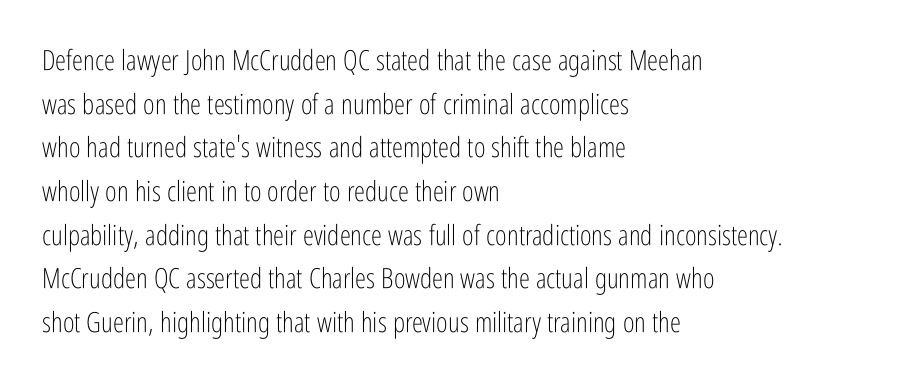
Q: Is the text bold? A: No.
Q: Is the text italic (slanted)? A: No, it is upright.
Q: Is the typeface a serif or a sans-serif typeface? A: Sans-serif.
Q: Is the text underlined? A: No.
Q: How is the paragraph aligned? A: Left-aligned.
Q: Is the spacing between letters normal or unusually wide? A: Normal.
Q: Is the spacing between lines tight, normal or loose? A: Normal.
Q: Width (condensed, normal, or wide)? A: Condensed.
Q: Stroke contrast? A: Low.
Q: x-height? A: Medium.
Q: Monospaced? A: No.
